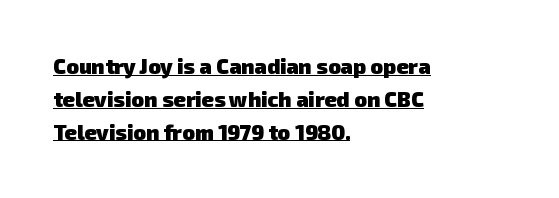
{"bold": "yes", "underline": "yes", "align": "left", "line_spacing": "normal", "line_spacing_ratio": 1.56, "letter_spacing": "normal", "letter_spacing_em": 0.0, "glyph_px": 21}
